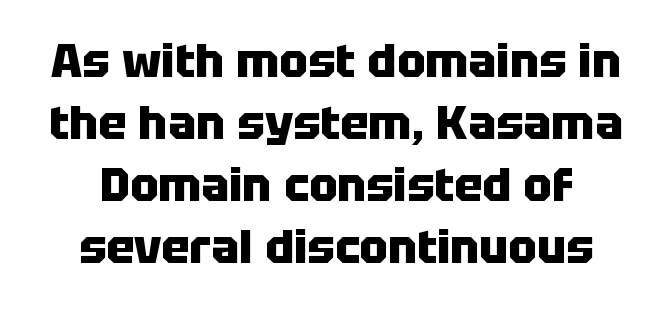
Q: Is the text bold? A: Yes.
Q: Is the text italic (slanted)? A: No, it is upright.
Q: Is the typeface a serif or a sans-serif typeface? A: Sans-serif.
Q: Is the text underlined? A: No.
Q: How is the paragraph aligned? A: Centered.
Q: Is the spacing between letters normal or unusually wide? A: Normal.
Q: Is the spacing between lines tight, normal or loose? A: Normal.
Q: Width (condensed, normal, or wide)? A: Normal.
Q: Stroke contrast? A: Low.
Q: x-height? A: Large.
Q: Monospaced? A: No.
